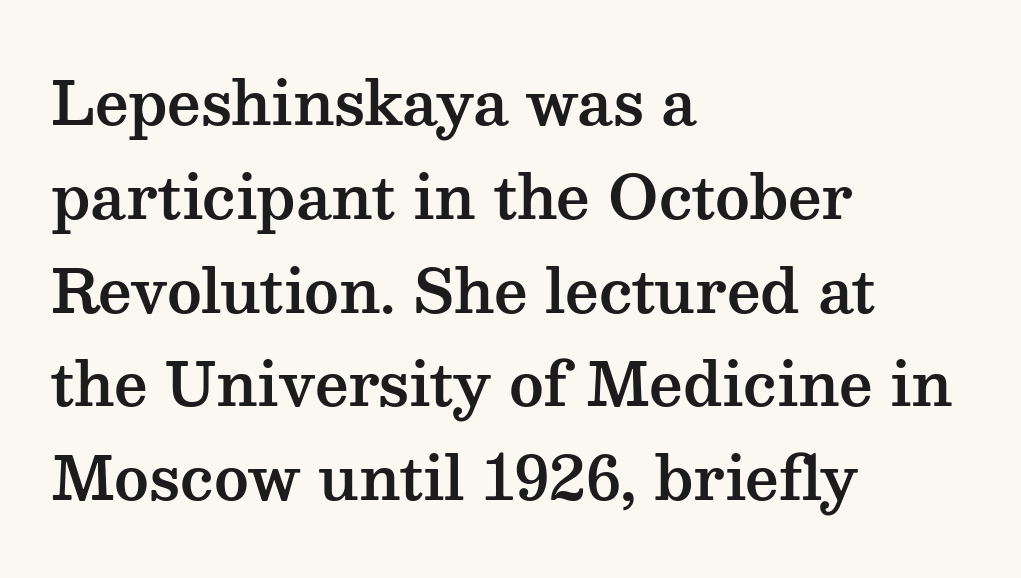
{"serif": "yes", "italic": "no", "width": "wide", "stroke_contrast": "medium", "x_height": "medium", "monospaced": "no", "underline": "no", "align": "left", "line_spacing": "normal", "line_spacing_ratio": 1.59, "letter_spacing": "normal", "letter_spacing_em": 0.0, "glyph_px": 59}
